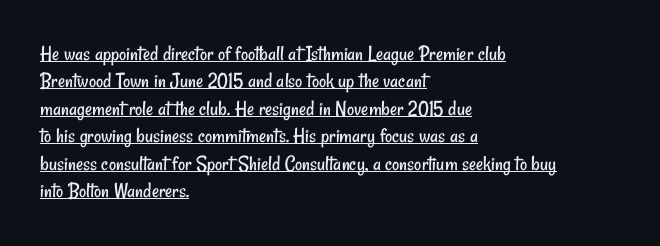
Q: Is the text bold? A: No.
Q: Is the text underlined? A: Yes.
Q: How is the paragraph aligned? A: Left-aligned.
Q: Is the spacing between letters normal or unusually wide? A: Normal.
Q: Is the spacing between lines tight, normal or loose? A: Normal.
